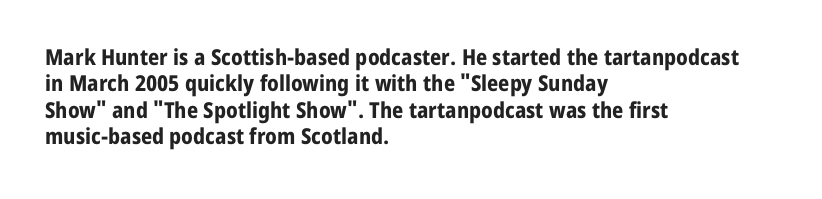
{"italic": "no", "bold": "yes", "underline": "no", "align": "left", "line_spacing_ratio": 1.2, "letter_spacing": "normal", "letter_spacing_em": 0.0, "glyph_px": 22}
